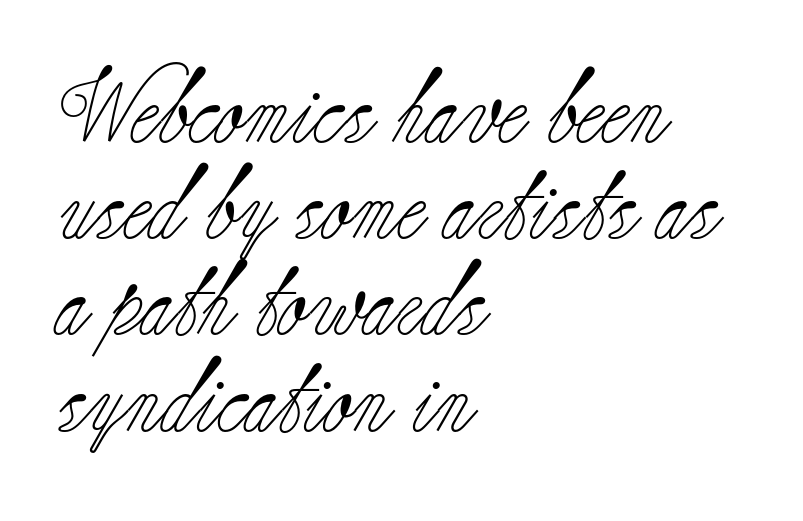
{"serif": "yes", "bold": "no", "weight": "light", "width": "normal", "stroke_contrast": "low", "x_height": "small", "monospaced": "no", "underline": "no", "align": "left", "line_spacing": "normal", "line_spacing_ratio": 1.3, "letter_spacing": "normal", "letter_spacing_em": 0.0, "glyph_px": 74}
